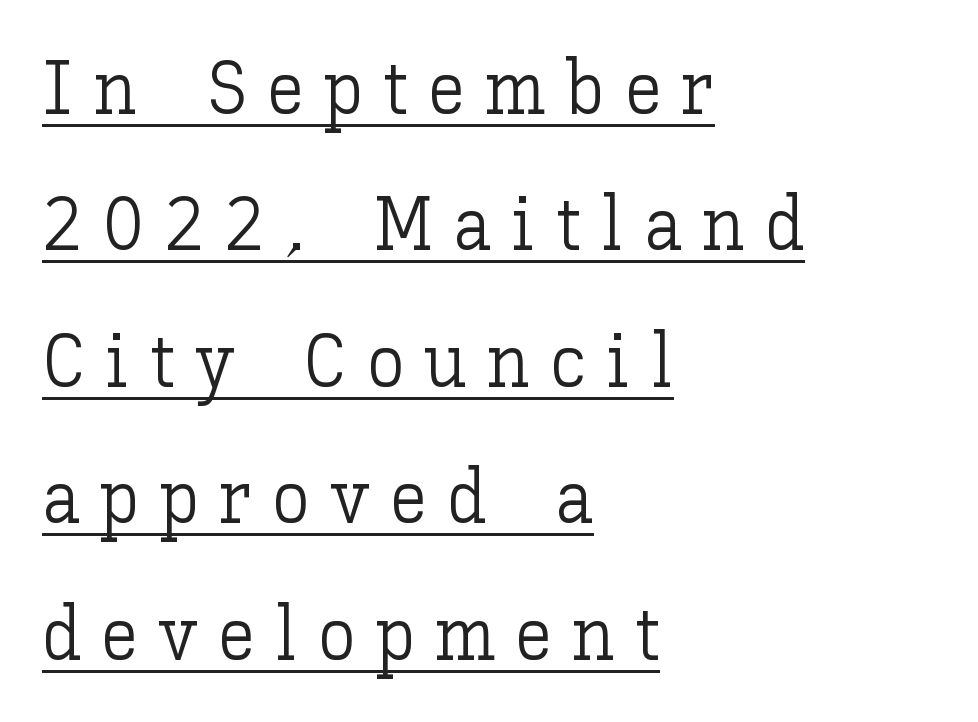
The image shows 75 px light type, upright; set left-aligned, line spacing 1.82x, unusually wide letter spacing (+0.27 em), underlined; low stroke contrast and a medium x-height.
